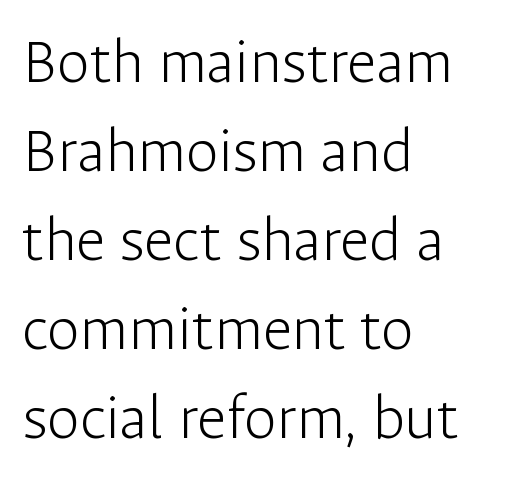
Q: Is the text bold? A: No.
Q: Is the text italic (slanted)? A: No, it is upright.
Q: Is the typeface a serif or a sans-serif typeface? A: Sans-serif.
Q: Is the text underlined? A: No.
Q: How is the paragraph aligned? A: Left-aligned.
Q: Is the spacing between letters normal or unusually wide? A: Normal.
Q: Is the spacing between lines tight, normal or loose? A: Normal.
Q: Width (condensed, normal, or wide)? A: Normal.
Q: Stroke contrast? A: Low.
Q: x-height? A: Medium.
Q: Monospaced? A: No.
